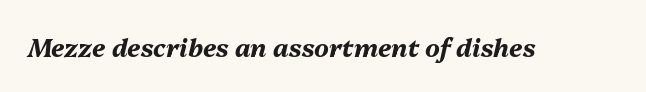
Bold? Absolutely — the strokes are thick and heavy. Check the space under the baseline: it is left empty. You can tell it's italic because the verticals aren't actually vertical. The face used here is rendered with its standard letterfit.
